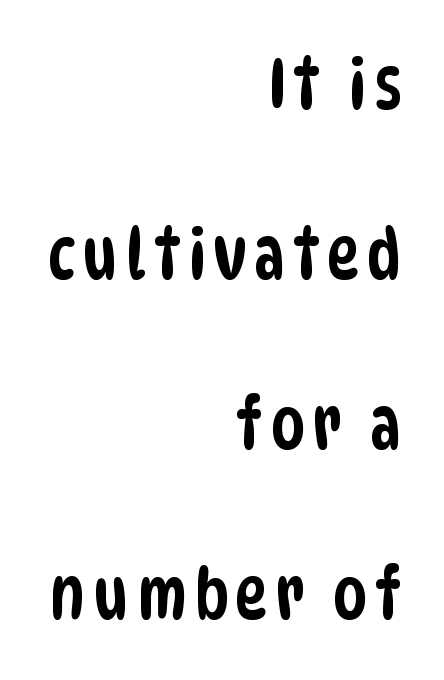
{"serif": "no", "width": "condensed", "stroke_contrast": "low", "x_height": "large", "monospaced": "no", "underline": "no", "align": "right", "line_spacing": "loose", "line_spacing_ratio": 2.43, "glyph_px": 70}
